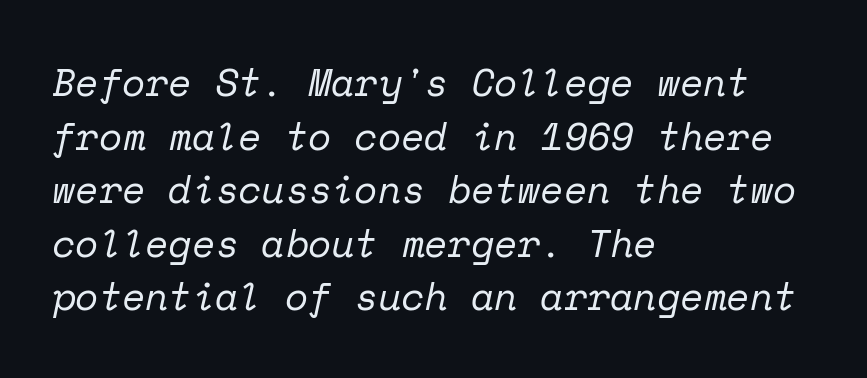
{"serif": "yes", "italic": "yes", "lean": "right", "slant_degrees": 12, "bold": "no", "weight": "regular", "width": "normal", "stroke_contrast": "low", "x_height": "medium", "monospaced": "yes", "underline": "no", "align": "left", "line_spacing": "normal", "line_spacing_ratio": 1.41, "letter_spacing": "normal", "letter_spacing_em": 0.0, "glyph_px": 38}
